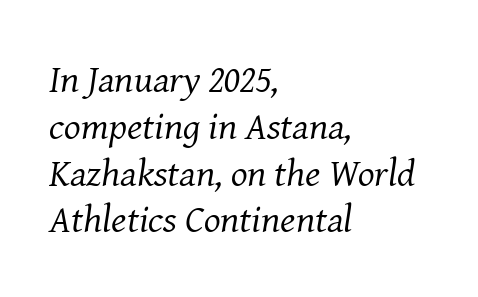
The image shows 39 px regular-weight serif type, italic (leaning right); set left-aligned, line spacing 1.2x, normal letter spacing, not underlined; medium stroke contrast and a medium x-height.
